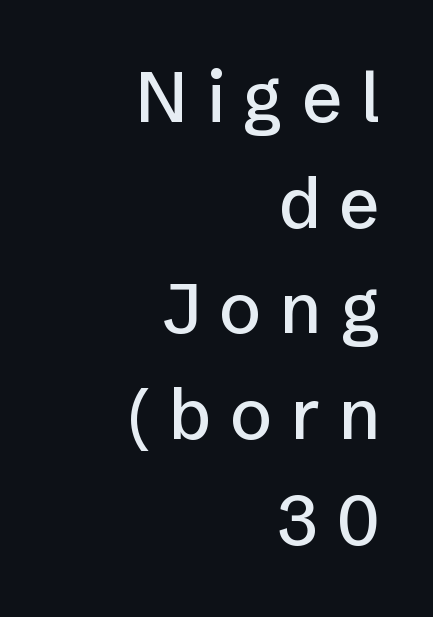
Q: Is the text italic (slanted)? A: No, it is upright.
Q: Is the typeface a serif or a sans-serif typeface? A: Sans-serif.
Q: Is the text underlined? A: No.
Q: How is the paragraph aligned? A: Right-aligned.
Q: Is the spacing between letters normal or unusually wide? A: Unusually wide.
Q: Is the spacing between lines tight, normal or loose? A: Normal.
Q: Width (condensed, normal, or wide)? A: Normal.
Q: Stroke contrast? A: Low.
Q: x-height? A: Medium.
Q: Monospaced? A: No.
